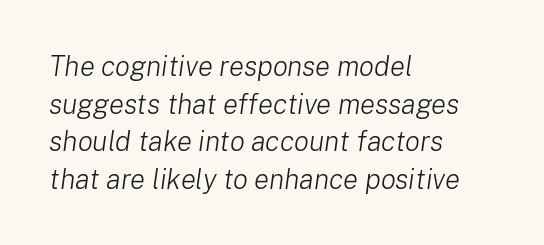
Q: Is the text bold? A: No.
Q: Is the text italic (slanted)? A: Yes, it leans right by about 8 degrees.
Q: Is the text underlined? A: No.
Q: How is the paragraph aligned? A: Left-aligned.
Q: Is the spacing between letters normal or unusually wide? A: Normal.
Q: Is the spacing between lines tight, normal or loose? A: Normal.
Q: Width (condensed, normal, or wide)? A: Normal.
Q: Stroke contrast? A: Low.
Q: x-height? A: Medium.
Q: Monospaced? A: No.
